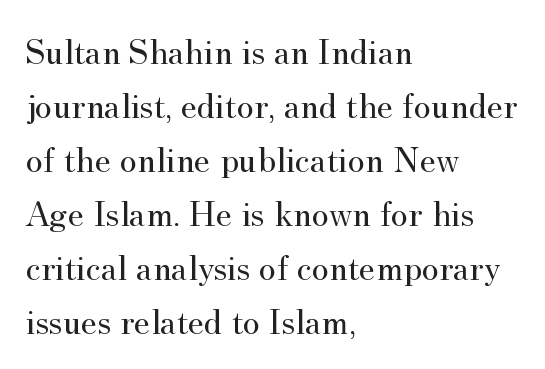
{"serif": "yes", "italic": "no", "bold": "no", "weight": "regular", "width": "normal", "stroke_contrast": "medium", "x_height": "small", "monospaced": "no", "underline": "no", "align": "left", "line_spacing": "normal", "line_spacing_ratio": 1.46, "letter_spacing": "normal", "letter_spacing_em": 0.0, "glyph_px": 37}
